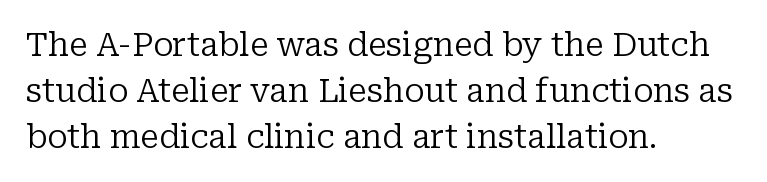
No extra ink here — the face is not bold. This is serif lettering, the kind often seen in printed books. Lines of text with bare space underneath. Honestly, the row spacing looks completely unremarkable. The gaps between neighbouring characters are ordinary and unremarkable.
